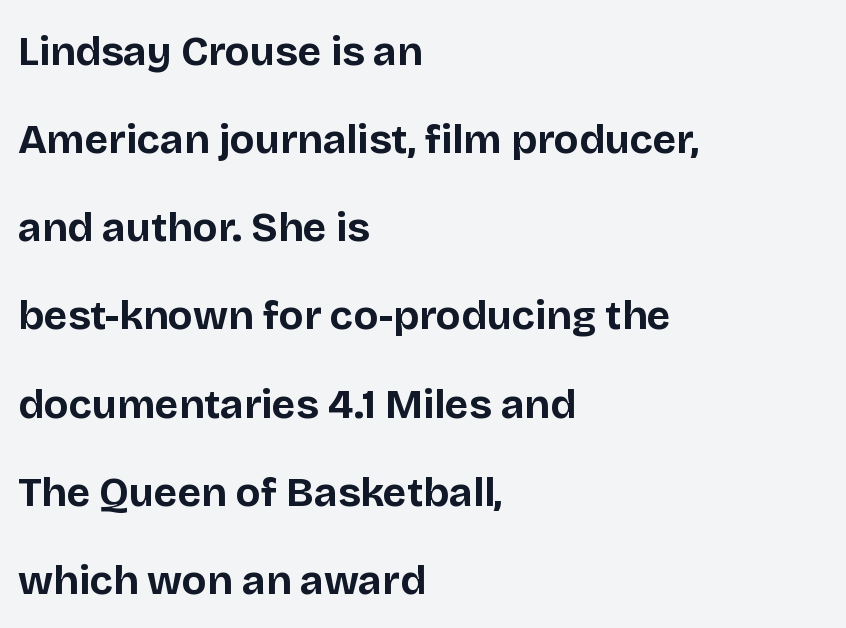
Q: Is the text bold? A: Yes.
Q: Is the text italic (slanted)? A: No, it is upright.
Q: Is the typeface a serif or a sans-serif typeface? A: Sans-serif.
Q: Is the text underlined? A: No.
Q: How is the paragraph aligned? A: Left-aligned.
Q: Is the spacing between letters normal or unusually wide? A: Normal.
Q: Is the spacing between lines tight, normal or loose? A: Loose.
Q: Width (condensed, normal, or wide)? A: Normal.
Q: Stroke contrast? A: Low.
Q: x-height? A: Large.
Q: Monospaced? A: No.
